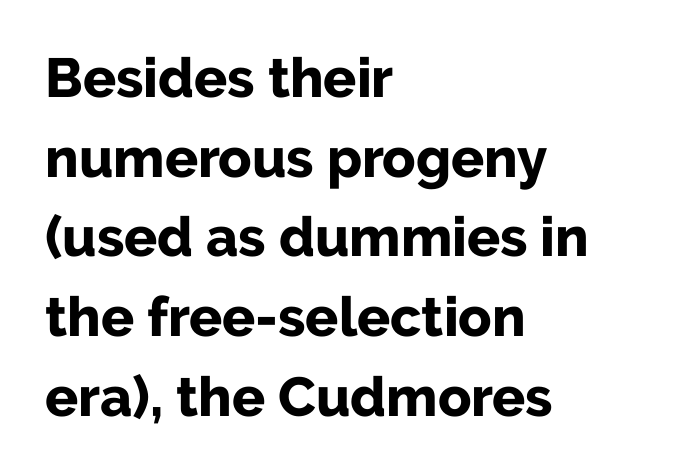
The image shows 55 px bold sans-serif type, upright; set left-aligned, normal line spacing (1.45x), normal letter spacing, not underlined; low stroke contrast and a medium x-height.
